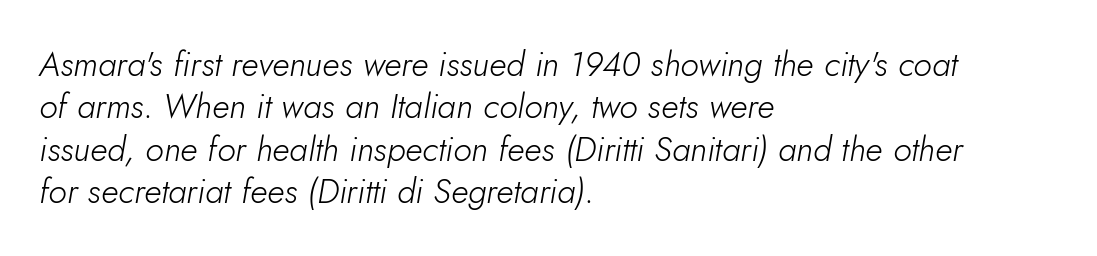
The image shows 34 px light type, italic (leaning right); set left-aligned, normal line spacing (1.25x), normal letter spacing, not underlined; low stroke contrast and a small x-height.
